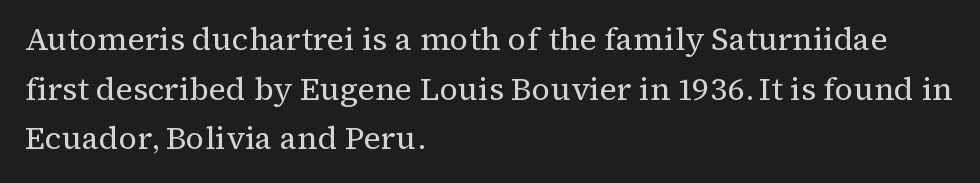
{"serif": "yes", "italic": "no", "bold": "no", "weight": "regular", "width": "normal", "stroke_contrast": "medium", "x_height": "medium", "monospaced": "no", "underline": "no", "align": "left", "line_spacing": "normal", "line_spacing_ratio": 1.55, "letter_spacing": "normal", "letter_spacing_em": 0.0, "glyph_px": 32}
